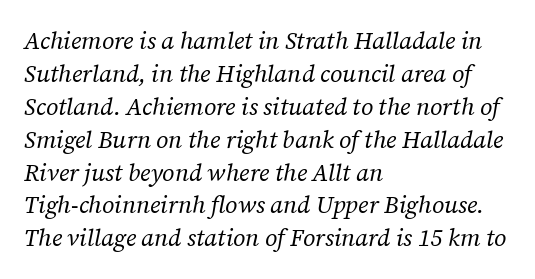
The image shows 24 px text type, italic (leaning right); set left-aligned, normal line spacing (1.37x), normal letter spacing, not underlined.
